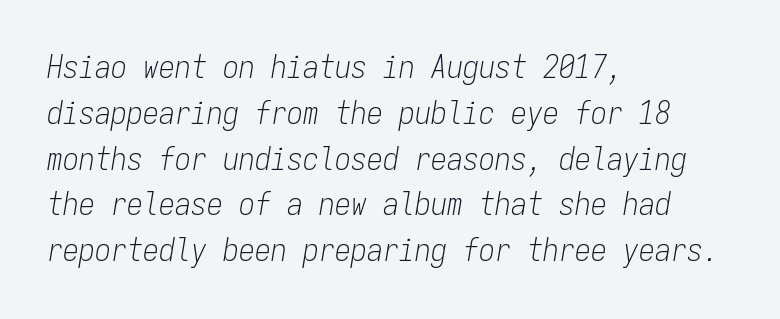
Q: Is the text bold? A: No.
Q: Is the text italic (slanted)? A: Yes, it leans right by about 9 degrees.
Q: Is the text underlined? A: No.
Q: How is the paragraph aligned? A: Left-aligned.
Q: Is the spacing between letters normal or unusually wide? A: Normal.
Q: Is the spacing between lines tight, normal or loose? A: Normal.
Q: Width (condensed, normal, or wide)? A: Condensed.
Q: Stroke contrast? A: Low.
Q: x-height? A: Medium.
Q: Monospaced? A: Yes.
